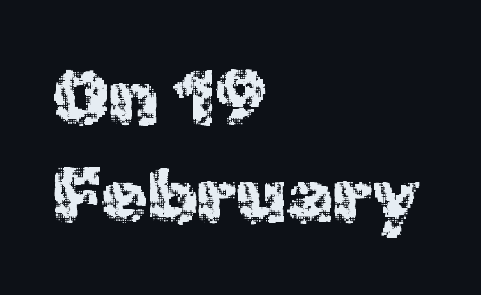
Q: Is the text italic (slanted)? A: No, it is upright.
Q: Is the typeface a serif or a sans-serif typeface? A: Sans-serif.
Q: Is the text underlined? A: No.
Q: How is the paragraph aligned? A: Left-aligned.
Q: Is the spacing between letters normal or unusually wide? A: Normal.
Q: Is the spacing between lines tight, normal or loose? A: Normal.
Q: Width (condensed, normal, or wide)? A: Normal.
Q: x-height? A: Medium.
Q: Monospaced? A: No.
